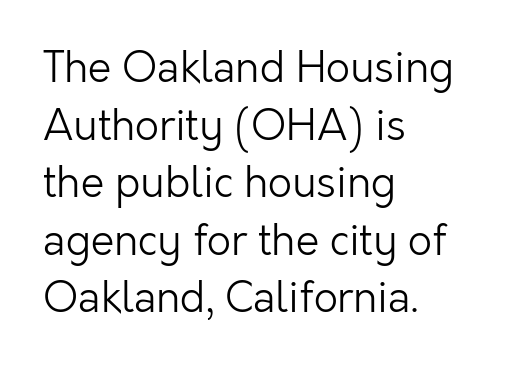
The image shows 42 px light sans-serif type, upright; set left-aligned, normal line spacing (1.37x), normal letter spacing, not underlined; low stroke contrast and a medium x-height.
